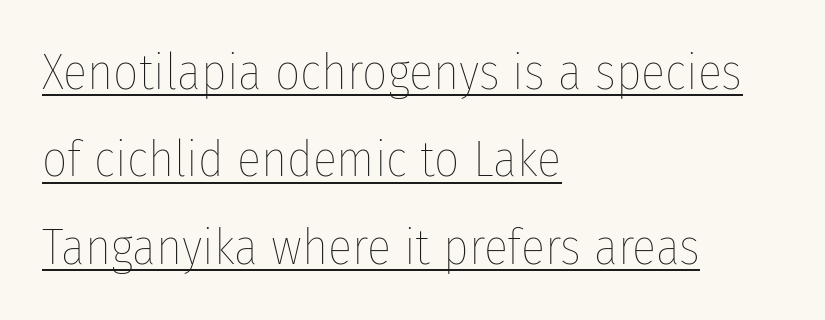
Q: Is the text bold? A: No.
Q: Is the text italic (slanted)? A: No, it is upright.
Q: Is the text underlined? A: Yes.
Q: How is the paragraph aligned? A: Left-aligned.
Q: Is the spacing between letters normal or unusually wide? A: Normal.
Q: Width (condensed, normal, or wide)? A: Condensed.
Q: Stroke contrast? A: Low.
Q: x-height? A: Medium.
Q: Monospaced? A: No.
